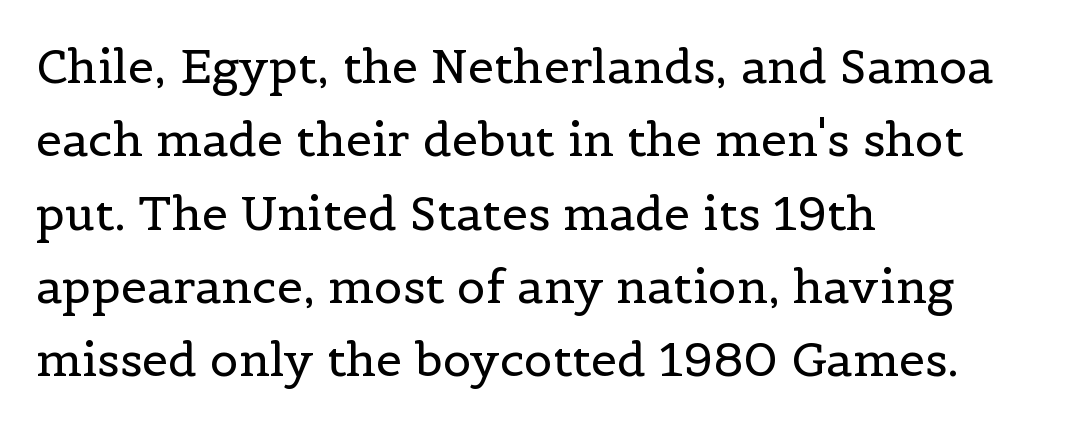
The image shows 47 px regular-weight serif type, upright; set left-aligned, normal line spacing (1.56x), normal letter spacing, not underlined; a medium x-height.
